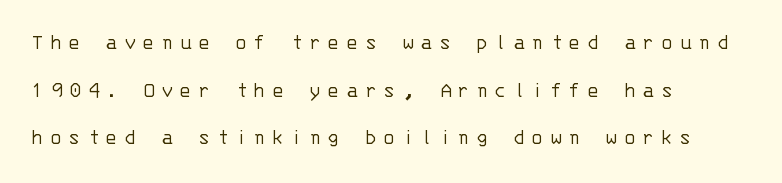
Short and long lines alike share a common starting point at left. The letters are spread apart with noticeably loose tracking. The foot of each line stays bare and open. The space between consecutive lines is lavish.
